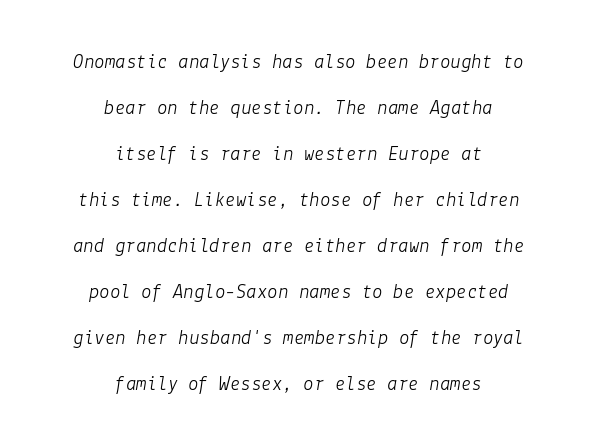
Q: Is the text bold? A: No.
Q: Is the text italic (slanted)? A: Yes, it leans right by about 9 degrees.
Q: Is the text underlined? A: No.
Q: How is the paragraph aligned? A: Centered.
Q: Is the spacing between letters normal or unusually wide? A: Normal.
Q: Is the spacing between lines tight, normal or loose? A: Loose.
